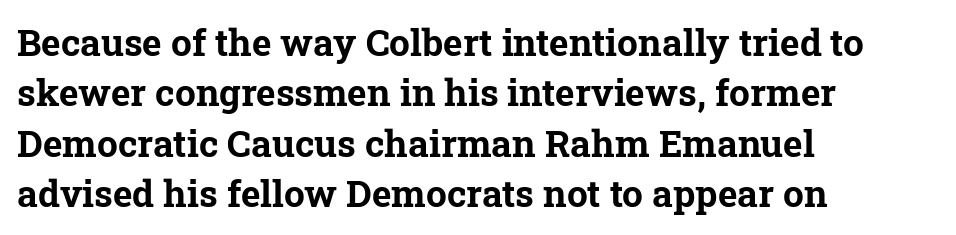
Horizontally, the lines are justified to the leading edge only. Glyph-to-glyph distance matches everyday printed text. Each letter keeps its own natural width here, so spacing adapts to shape. The block of text has a typical density, with ordinary space between rows. Check where the strokes stop: tiny serifs finish them off.
